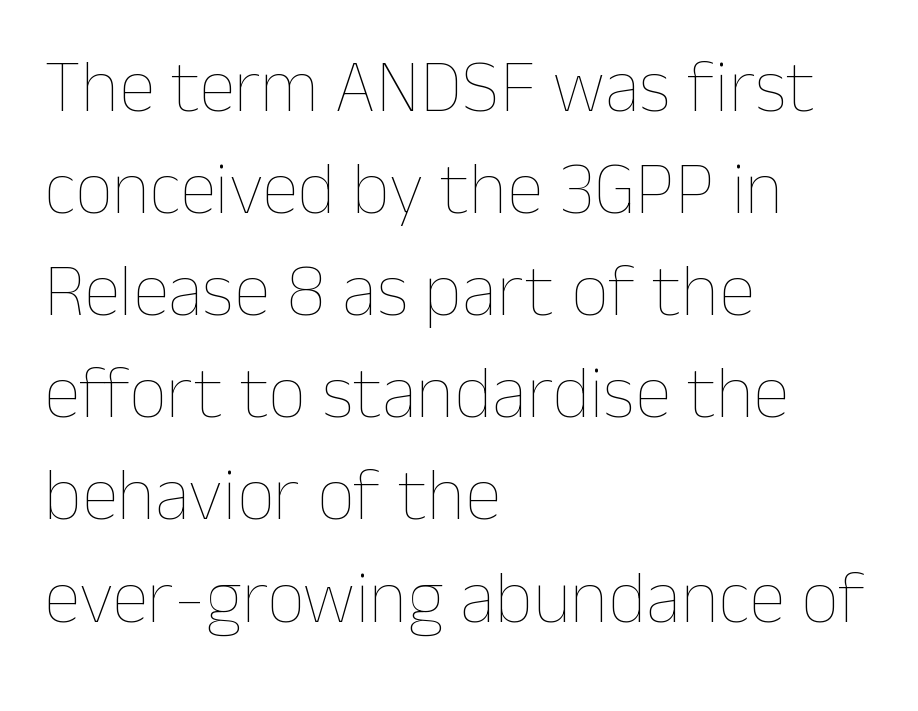
Q: Is the text bold? A: No.
Q: Is the text italic (slanted)? A: No, it is upright.
Q: Is the text underlined? A: No.
Q: How is the paragraph aligned? A: Left-aligned.
Q: Is the spacing between letters normal or unusually wide? A: Normal.
Q: Is the spacing between lines tight, normal or loose? A: Normal.
Q: Width (condensed, normal, or wide)? A: Normal.
Q: Stroke contrast? A: Low.
Q: x-height? A: Medium.
Q: Monospaced? A: No.
